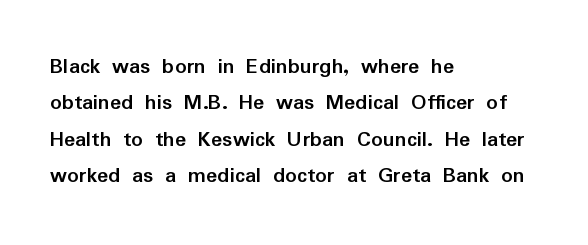
Q: Is the text bold? A: Yes.
Q: Is the text italic (slanted)? A: No, it is upright.
Q: Is the text underlined? A: No.
Q: How is the paragraph aligned? A: Left-aligned.
Q: Is the spacing between letters normal or unusually wide? A: Normal.
Q: Is the spacing between lines tight, normal or loose? A: Normal.
